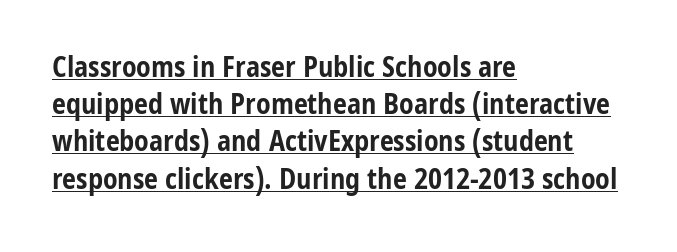
The image shows 28 px bold, condensed sans-serif type, upright; set left-aligned, normal line spacing (1.33x), normal letter spacing, underlined; low stroke contrast and a medium x-height.
